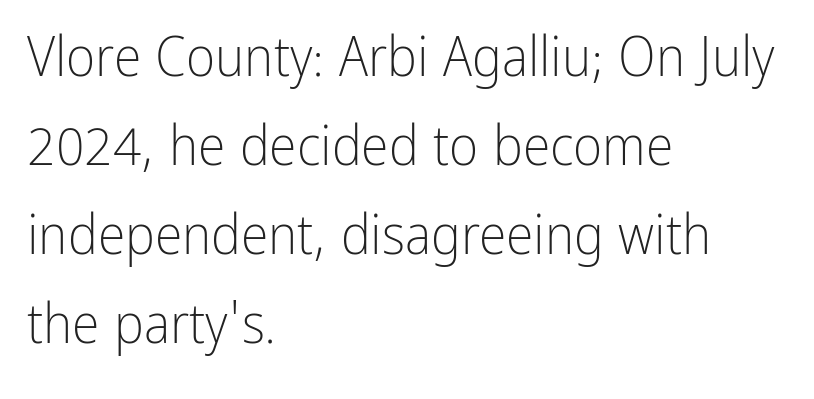
Q: Is the text bold? A: No.
Q: Is the text italic (slanted)? A: No, it is upright.
Q: Is the typeface a serif or a sans-serif typeface? A: Sans-serif.
Q: Is the text underlined? A: No.
Q: How is the paragraph aligned? A: Left-aligned.
Q: Is the spacing between letters normal or unusually wide? A: Normal.
Q: Is the spacing between lines tight, normal or loose? A: Normal.
Q: Width (condensed, normal, or wide)? A: Condensed.
Q: Stroke contrast? A: Low.
Q: x-height? A: Medium.
Q: Monospaced? A: No.
